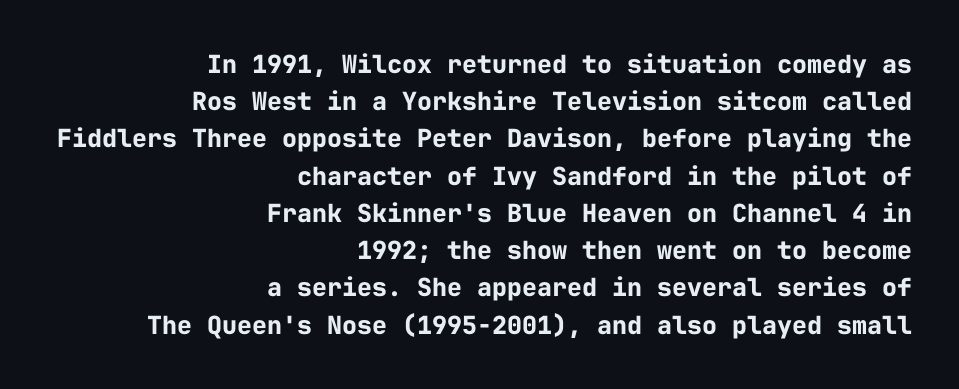
Q: Is the text bold? A: Yes.
Q: Is the text italic (slanted)? A: No, it is upright.
Q: Is the text underlined? A: No.
Q: How is the paragraph aligned? A: Right-aligned.
Q: Is the spacing between letters normal or unusually wide? A: Normal.
Q: Is the spacing between lines tight, normal or loose? A: Normal.
